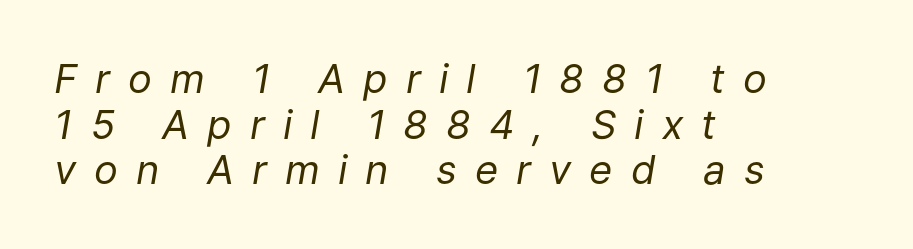
{"italic": "yes", "lean": "right", "slant_degrees": 9, "bold": "no", "weight": "regular", "width": "normal", "stroke_contrast": "low", "x_height": "medium", "monospaced": "no", "underline": "no", "align": "left", "line_spacing": "tight", "line_spacing_ratio": 1.14, "letter_spacing": "wide", "letter_spacing_em": 0.45, "glyph_px": 40}
